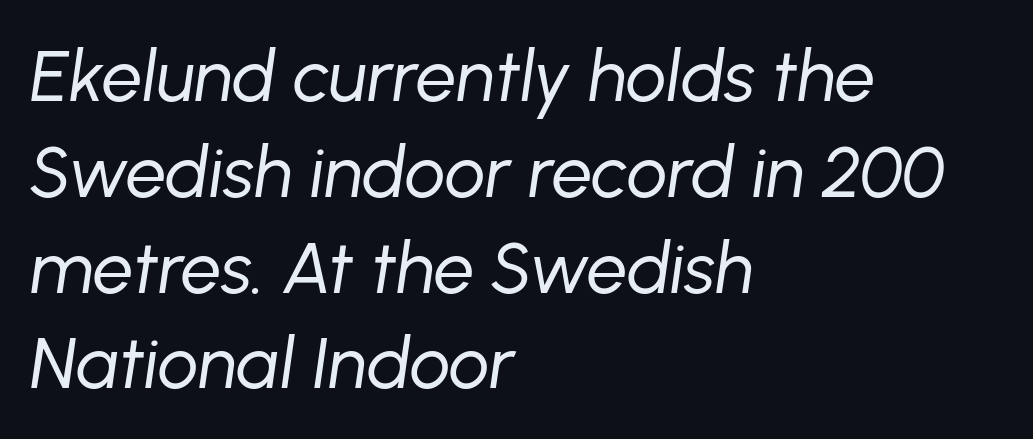
Q: Is the text bold? A: No.
Q: Is the text italic (slanted)? A: Yes, it leans right by about 8 degrees.
Q: Is the text underlined? A: No.
Q: How is the paragraph aligned? A: Left-aligned.
Q: Is the spacing between letters normal or unusually wide? A: Normal.
Q: Is the spacing between lines tight, normal or loose? A: Normal.
Q: Width (condensed, normal, or wide)? A: Normal.
Q: Stroke contrast? A: Low.
Q: x-height? A: Medium.
Q: Monospaced? A: No.
